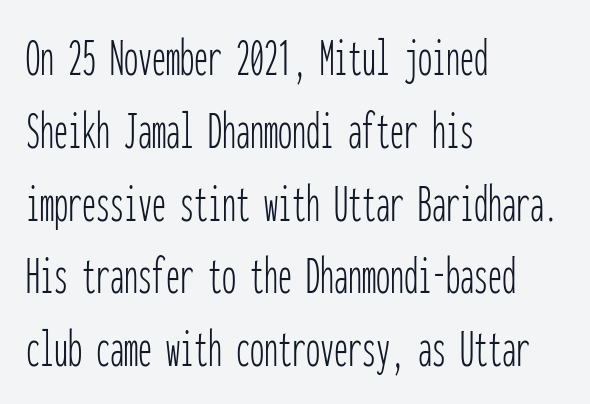
Q: Is the text bold? A: No.
Q: Is the text italic (slanted)? A: No, it is upright.
Q: Is the typeface a serif or a sans-serif typeface? A: Sans-serif.
Q: Is the text underlined? A: No.
Q: How is the paragraph aligned? A: Left-aligned.
Q: Is the spacing between letters normal or unusually wide? A: Normal.
Q: Is the spacing between lines tight, normal or loose? A: Normal.
Q: Width (condensed, normal, or wide)? A: Condensed.
Q: Stroke contrast? A: Low.
Q: x-height? A: Medium.
Q: Monospaced? A: Yes.
